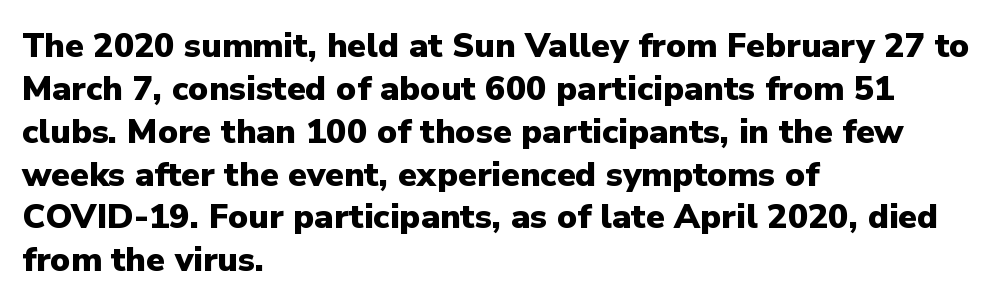
The rendering uses a bold face; every stroke is thick and dark. The passage shown is not underscored anywhere. The paragraph shown leans on its left margin. You could call the tracking neutral — neither tight nor loose.
